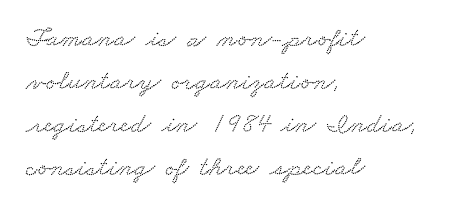
{"serif": "yes", "width": "wide", "stroke_contrast": "low", "x_height": "small", "monospaced": "no", "underline": "no", "align": "left", "line_spacing": "normal", "line_spacing_ratio": 1.53, "letter_spacing": "normal", "letter_spacing_em": 0.0, "glyph_px": 28}
